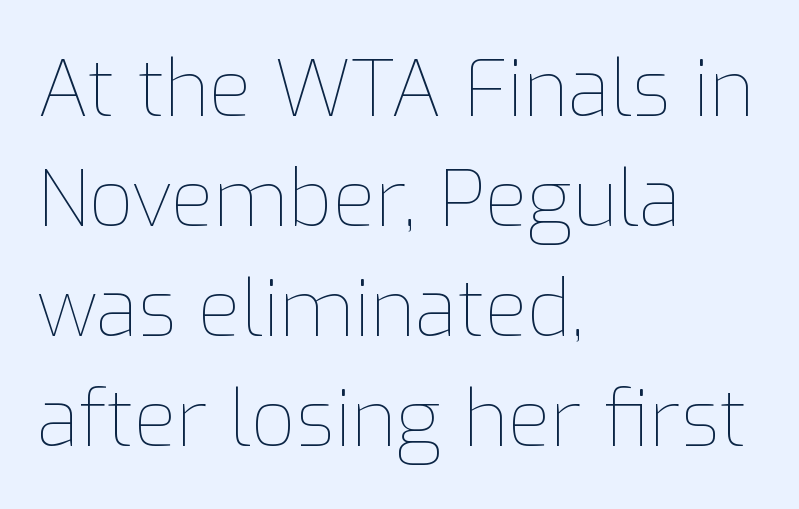
The passage shown is not bold in any degree. Letter spacing: default. The paragraph has a hard left edge and a soft right edge. Rule under the text: the space is simply empty.
